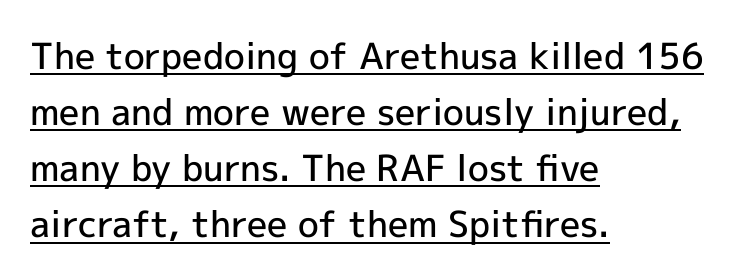
Q: Is the text bold? A: Semi-bold.
Q: Is the text italic (slanted)? A: No, it is upright.
Q: Is the typeface a serif or a sans-serif typeface? A: Sans-serif.
Q: Is the text underlined? A: Yes.
Q: How is the paragraph aligned? A: Left-aligned.
Q: Is the spacing between letters normal or unusually wide? A: Normal.
Q: Is the spacing between lines tight, normal or loose? A: Normal.
Q: Width (condensed, normal, or wide)? A: Normal.
Q: x-height? A: Medium.
Q: Monospaced? A: No.
